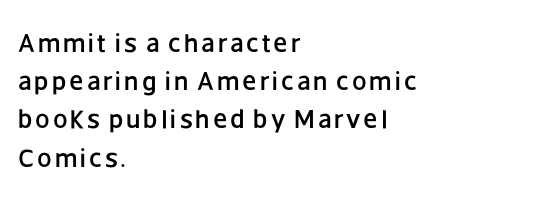
Q: Is the text italic (slanted)? A: No, it is upright.
Q: Is the text underlined? A: No.
Q: How is the paragraph aligned? A: Left-aligned.
Q: Is the spacing between lines tight, normal or loose? A: Normal.
